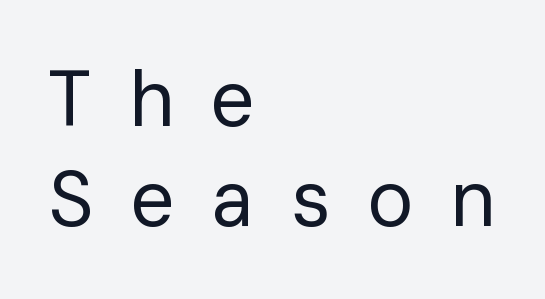
{"serif": "no", "italic": "no", "bold": "no", "weight": "regular", "width": "normal", "stroke_contrast": "low", "x_height": "medium", "monospaced": "no", "underline": "no", "align": "left", "line_spacing": "normal", "line_spacing_ratio": 1.28, "letter_spacing": "wide", "letter_spacing_em": 0.47, "glyph_px": 78}
